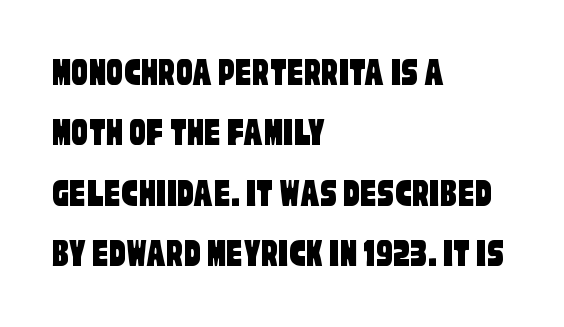
The image shows 41 px condensed sans-serif type; set left-aligned, normal line spacing (1.47x), normal letter spacing, not underlined; low stroke contrast and a large x-height.
